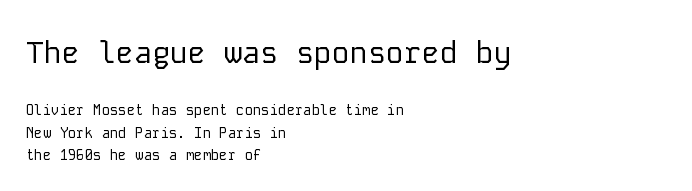
{"serif": "no", "italic": "no", "bold": "no", "weight": "regular", "width": "normal", "stroke_contrast": "low", "x_height": "medium", "monospaced": "yes", "underline": "no", "align": "left", "line_spacing": "normal", "line_spacing_ratio": 1.58, "letter_spacing": "normal", "letter_spacing_em": 0.0, "larger_block": "first", "size_ratio": 2.14, "glyph_px": 30}
